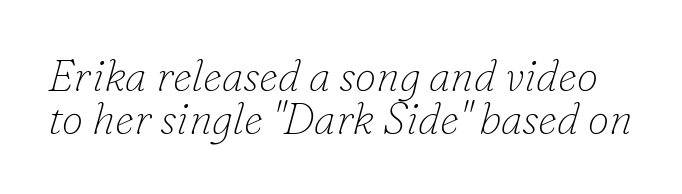
{"serif": "yes", "italic": "yes", "lean": "right", "slant_degrees": 16, "bold": "no", "weight": "thin", "width": "normal", "stroke_contrast": "low", "x_height": "small", "monospaced": "no", "underline": "no", "line_spacing": "tight", "line_spacing_ratio": 1.01, "letter_spacing": "normal", "letter_spacing_em": 0.0, "glyph_px": 43}
